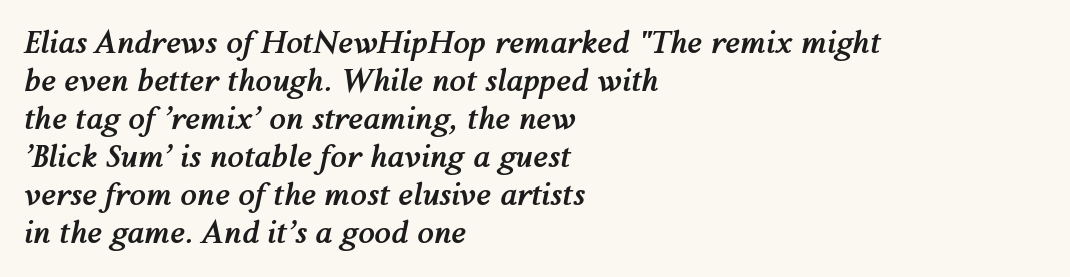
Q: Is the text bold? A: Yes.
Q: Is the text italic (slanted)? A: Yes, it leans right by about 12 degrees.
Q: Is the text underlined? A: No.
Q: How is the paragraph aligned? A: Left-aligned.
Q: Is the spacing between letters normal or unusually wide? A: Normal.
Q: Is the spacing between lines tight, normal or loose? A: Normal.
Q: Width (condensed, normal, or wide)? A: Normal.
Q: Stroke contrast? A: Medium.
Q: x-height? A: Medium.
Q: Monospaced? A: No.
